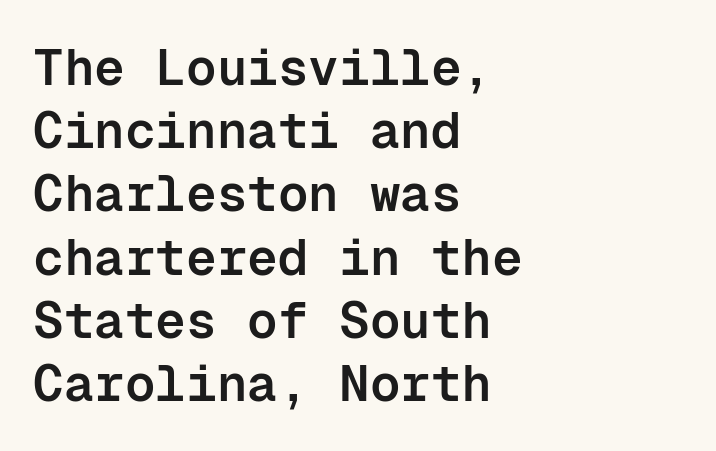
Grotesque or geometric, the face here clearly has no serifs. The face used here is rendered with its standard letterfit. This sample has the even, mechanical cadence of fixed-width lettering. The letters stand upright; this is a roman face. Underline: absent. The setting favours the left margin, as ordinary paragraphs usually do.
